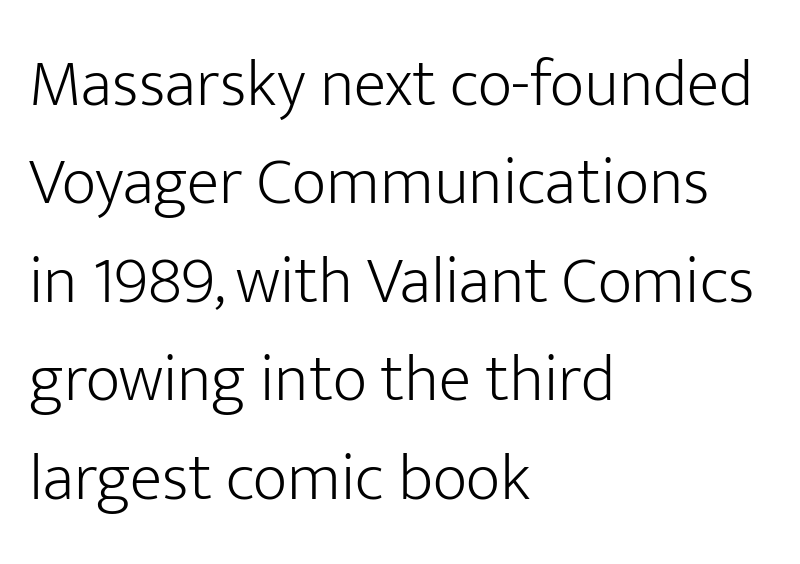
I'd call this a sans setting — the letters go barefoot. Note the varied advance widths — an 'i' is clearly narrower than an 'm'. Students, observe: this is what conventionally led text looks like. Quick note: underline off.
